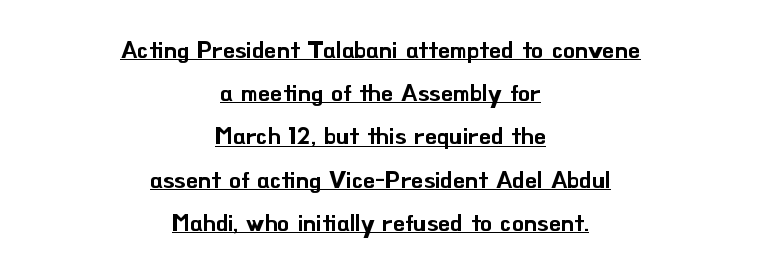
The image shows 24 px text type, upright; set centered, line spacing 1.8x, normal letter spacing, underlined.
